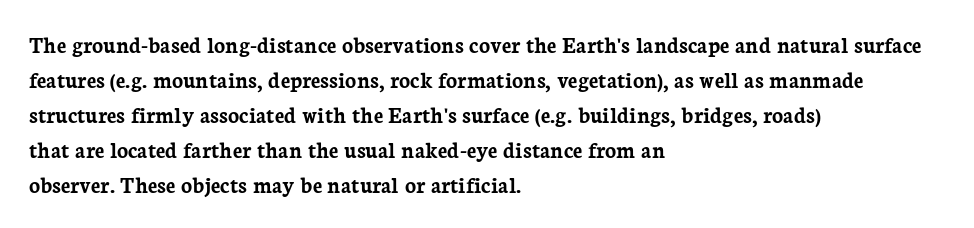
Q: Is the text bold? A: Yes.
Q: Is the text italic (slanted)? A: No, it is upright.
Q: Is the text underlined? A: No.
Q: How is the paragraph aligned? A: Left-aligned.
Q: Is the spacing between letters normal or unusually wide? A: Normal.
Q: Is the spacing between lines tight, normal or loose? A: Normal.
